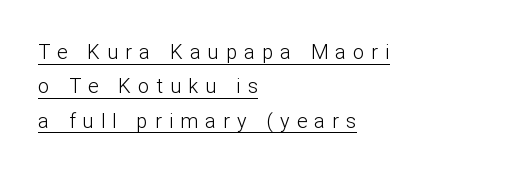
{"italic": "no", "bold": "no", "underline": "yes", "align": "left", "line_spacing_ratio": 1.72, "letter_spacing": "wide", "letter_spacing_em": 0.36, "glyph_px": 20}
